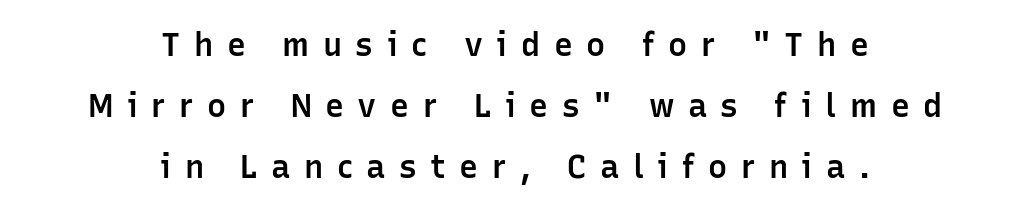
Substantial extra tracking has been applied to these lines. A student would call this center alignment; a typographer would say set centered. The sample has been set in demibold, a notch under bold. Character widths vary here, with narrow letters taking less room than wide ones. Italic: no, the glyphs are upright roman. Serifs: no, the terminals of the letterforms are clean.
